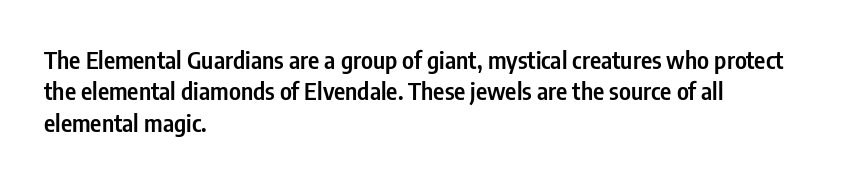
The image shows 24 px text type, upright; set left-aligned, normal line spacing (1.31x), normal letter spacing, not underlined.
